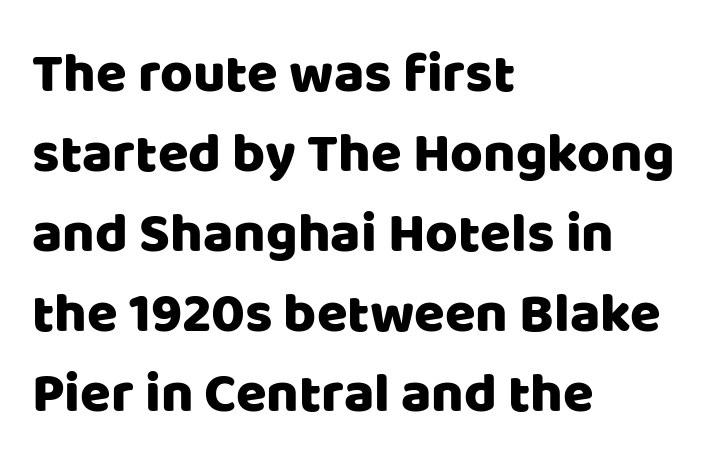
Standard letterfit; no display-style spreading of the glyphs. These lines are rendered in a variable-pitch font. The space beneath each line is pristine and unruled. These lines are composed in type without serifs. Does the lettering tilt? It doesn't — this is upright.
